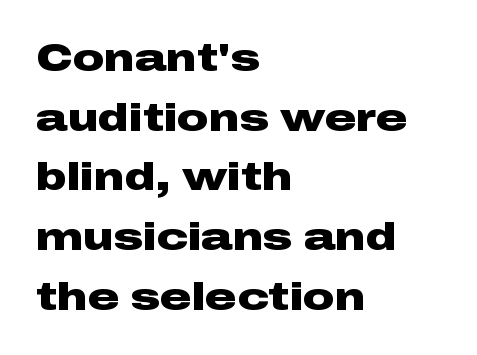
The image shows 39 px heavy, wide sans-serif type, upright; set left-aligned, normal line spacing (1.53x), normal letter spacing, not underlined; low stroke contrast and a medium x-height.
